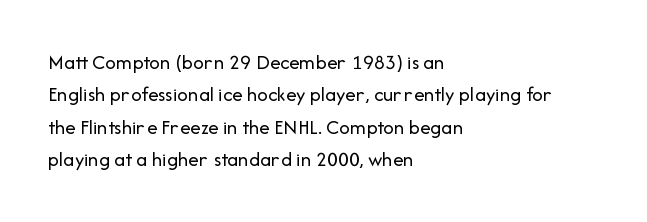
Words float on clear page, feet unadorned. Letters have the restrained weight of plain body copy at most. Horizontal alignment here is leftward, the default for most running prose. Whoever set this chose a conventional vertical rhythm. This sample uses an upright cut, with every glyph sitting square on the baseline.
